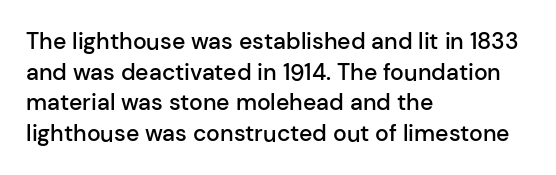
Is there any slant? The stems are plumb. The leading is moderate, giving the passage an even texture. A bit beefed up — I'd call it semibold rather than bold. No word sits above an underline. Characters follow at the spacing the type designer built in. Compared with a centered layout, this one pins lines to the left instead.
